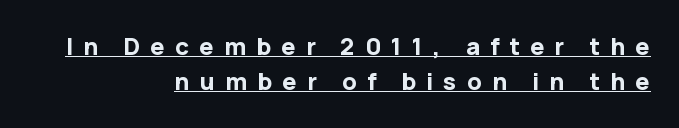
The image shows 24 px bold type, upright; set right-aligned, normal line spacing (1.46x), unusually wide letter spacing (+0.42 em), underlined.
